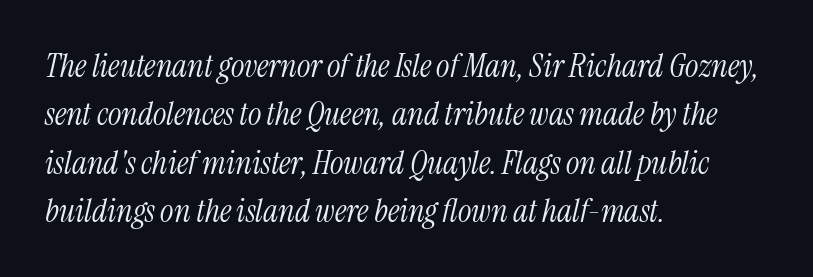
Q: Is the text bold? A: No.
Q: Is the text italic (slanted)? A: Yes, it leans right by about 13 degrees.
Q: Is the typeface a serif or a sans-serif typeface? A: Serif.
Q: Is the text underlined? A: No.
Q: How is the paragraph aligned? A: Left-aligned.
Q: Is the spacing between letters normal or unusually wide? A: Normal.
Q: Is the spacing between lines tight, normal or loose? A: Normal.
Q: Width (condensed, normal, or wide)? A: Condensed.
Q: Stroke contrast? A: Medium.
Q: x-height? A: Medium.
Q: Monospaced? A: No.
